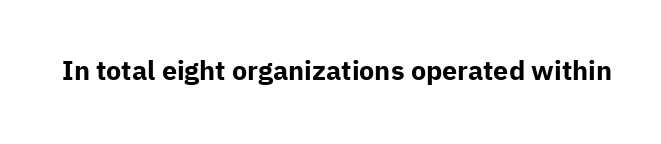
{"italic": "no", "bold": "yes", "underline": "no", "letter_spacing": "normal", "letter_spacing_em": 0.0, "glyph_px": 27}
